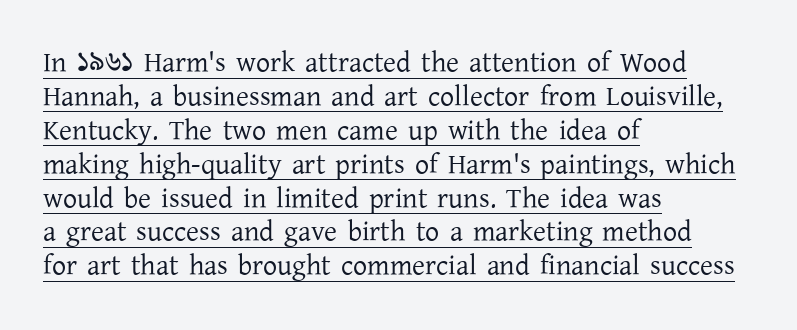
Q: Is the text bold? A: No.
Q: Is the text italic (slanted)? A: No, it is upright.
Q: Is the typeface a serif or a sans-serif typeface? A: Serif.
Q: Is the text underlined? A: Yes.
Q: How is the paragraph aligned? A: Left-aligned.
Q: Is the spacing between letters normal or unusually wide? A: Normal.
Q: Width (condensed, normal, or wide)? A: Normal.
Q: Stroke contrast? A: Low.
Q: x-height? A: Medium.
Q: Monospaced? A: No.
